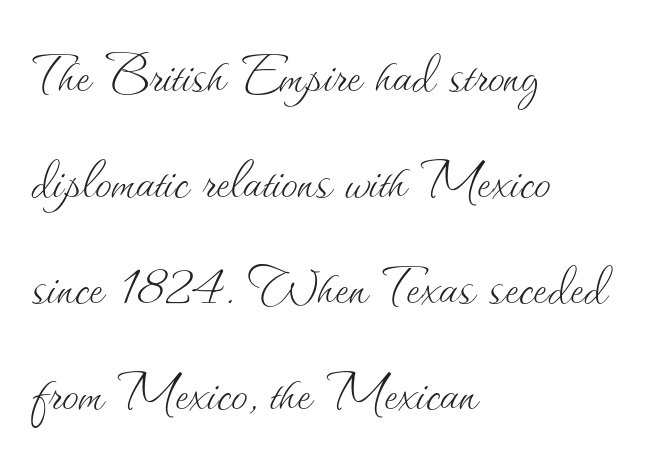
{"bold": "no", "weight": "thin", "width": "normal", "stroke_contrast": "medium", "x_height": "small", "monospaced": "no", "underline": "no", "align": "left", "line_spacing": "normal", "line_spacing_ratio": 1.58, "letter_spacing": "normal", "letter_spacing_em": 0.0, "glyph_px": 67}
